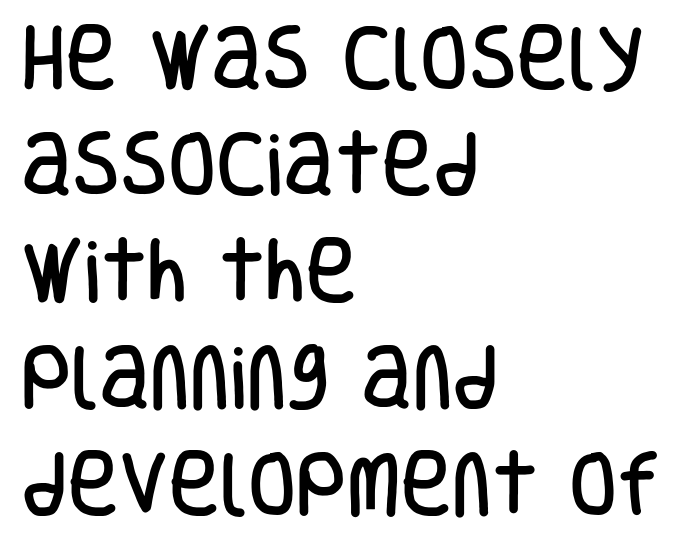
Q: Is the text italic (slanted)? A: No, it is upright.
Q: Is the typeface a serif or a sans-serif typeface? A: Sans-serif.
Q: Is the text underlined? A: No.
Q: How is the paragraph aligned? A: Left-aligned.
Q: Is the spacing between letters normal or unusually wide? A: Normal.
Q: Is the spacing between lines tight, normal or loose? A: Normal.
Q: Width (condensed, normal, or wide)? A: Condensed.
Q: Stroke contrast? A: Low.
Q: x-height? A: Large.
Q: Monospaced? A: No.
